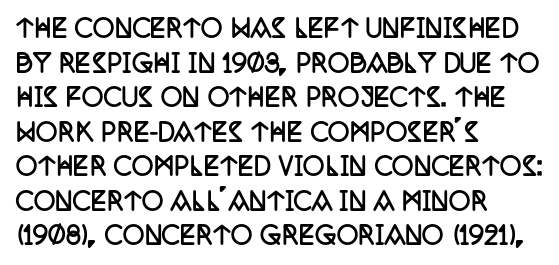
Q: Is the text bold? A: Yes.
Q: Is the text italic (slanted)? A: No, it is upright.
Q: Is the text underlined? A: No.
Q: How is the paragraph aligned? A: Left-aligned.
Q: Is the spacing between letters normal or unusually wide? A: Normal.
Q: Is the spacing between lines tight, normal or loose? A: Normal.
